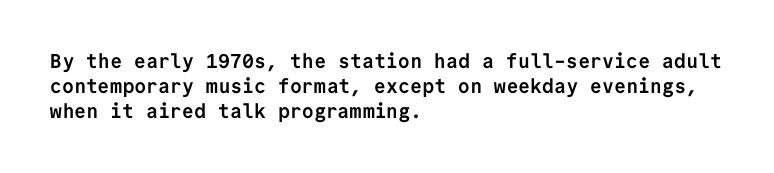
Q: Is the text bold? A: Yes.
Q: Is the text italic (slanted)? A: No, it is upright.
Q: Is the text underlined? A: No.
Q: How is the paragraph aligned? A: Left-aligned.
Q: Is the spacing between letters normal or unusually wide? A: Normal.
Q: Is the spacing between lines tight, normal or loose? A: Normal.
